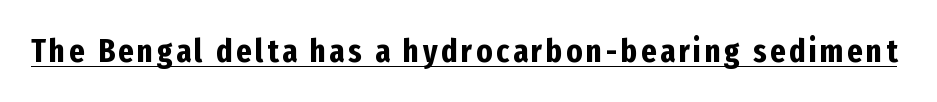
This sample uses a sans-serif face. The lettering stays uniformly vertical, giving the passage a roman look. Character widths vary here, with narrow letters taking less room than wide ones. Plenty of ink on the page — the face is bold.
